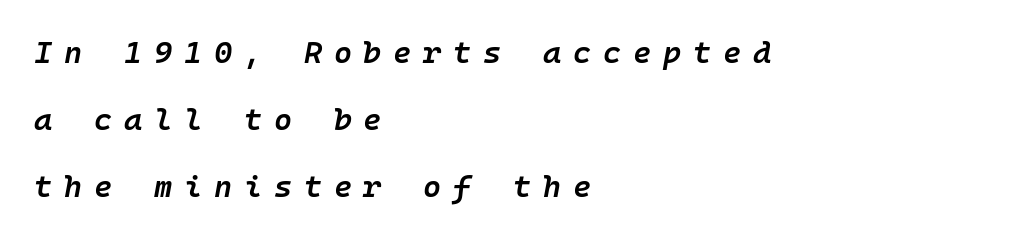
Weight: semibold (demi). Leading: increased. The rendering inserts visible extra space after every character. Just letters on the line, the space beneath them empty. The typography opts for an oblique posture over an upright one.
